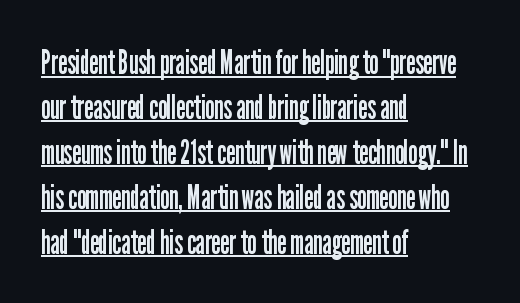
Q: Is the text bold? A: No.
Q: Is the text italic (slanted)? A: No, it is upright.
Q: Is the typeface a serif or a sans-serif typeface? A: Sans-serif.
Q: Is the text underlined? A: Yes.
Q: How is the paragraph aligned? A: Left-aligned.
Q: Is the spacing between letters normal or unusually wide? A: Normal.
Q: Is the spacing between lines tight, normal or loose? A: Normal.
Q: Width (condensed, normal, or wide)? A: Condensed.
Q: Stroke contrast? A: Low.
Q: x-height? A: Medium.
Q: Monospaced? A: No.
